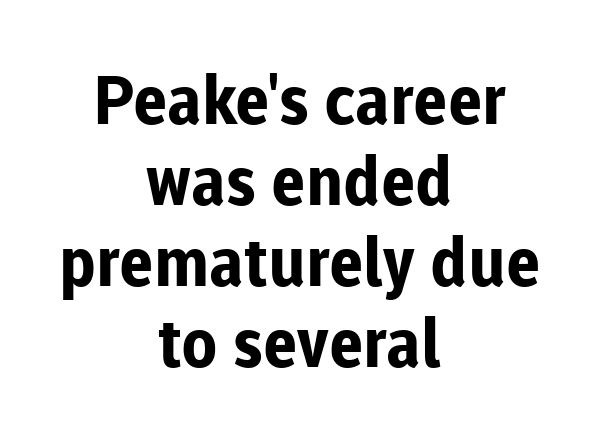
The image shows 67 px bold sans-serif type, upright; set centered, line spacing 1.21x, normal letter spacing, not underlined; low stroke contrast and a medium x-height.
